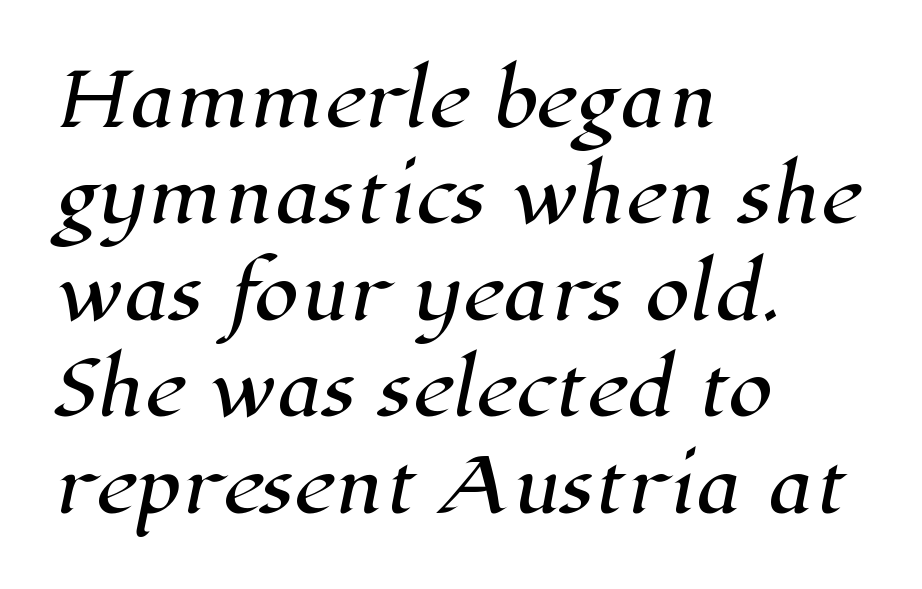
{"serif": "yes", "width": "normal", "stroke_contrast": "high", "x_height": "medium", "monospaced": "no", "underline": "no", "align": "left", "line_spacing": "normal", "line_spacing_ratio": 1.34, "letter_spacing": "normal", "letter_spacing_em": 0.0, "glyph_px": 72}
